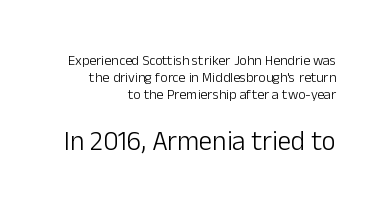
Q: Is the text bold? A: No.
Q: Is the text italic (slanted)? A: No, it is upright.
Q: Is the text underlined? A: No.
Q: How is the paragraph aligned? A: Right-aligned.
Q: Is the spacing between letters normal or unusually wide? A: Normal.
Q: Which block of text is set in a larger size, the first (top) or the second (bottom)? A: The second (bottom) one.
